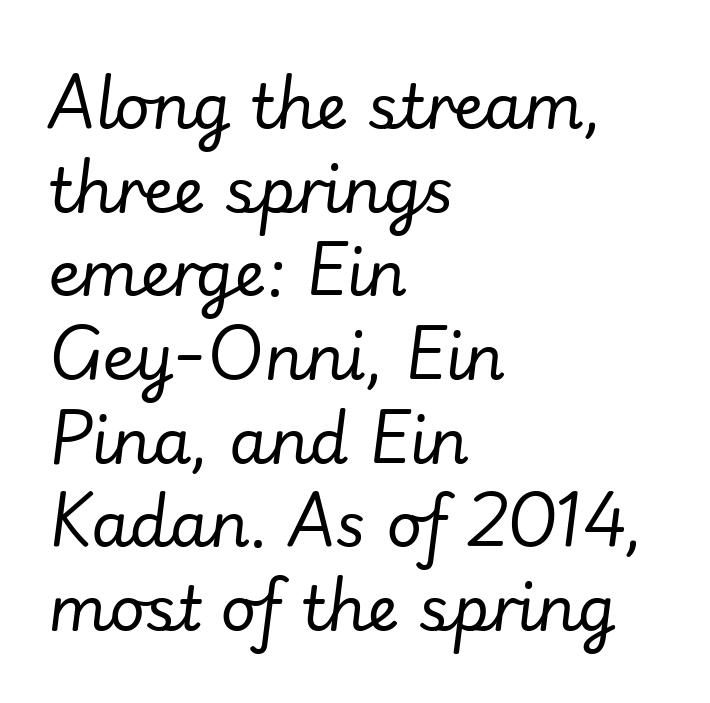
Q: Is the text bold? A: No.
Q: Is the text italic (slanted)? A: Yes, it leans right by about 7 degrees.
Q: Is the text underlined? A: No.
Q: How is the paragraph aligned? A: Left-aligned.
Q: Is the spacing between letters normal or unusually wide? A: Normal.
Q: Is the spacing between lines tight, normal or loose? A: Normal.
Q: Width (condensed, normal, or wide)? A: Normal.
Q: Stroke contrast? A: Low.
Q: x-height? A: Small.
Q: Monospaced? A: No.
